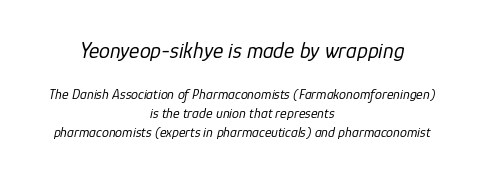
Q: Is the text bold? A: No.
Q: Is the text italic (slanted)? A: Yes, it leans right by about 12 degrees.
Q: Is the text underlined? A: No.
Q: How is the paragraph aligned? A: Centered.
Q: Is the spacing between letters normal or unusually wide? A: Normal.
Q: Is the spacing between lines tight, normal or loose? A: Normal.
Q: Which block of text is set in a larger size, the first (top) or the second (bottom)? A: The first (top) one.
